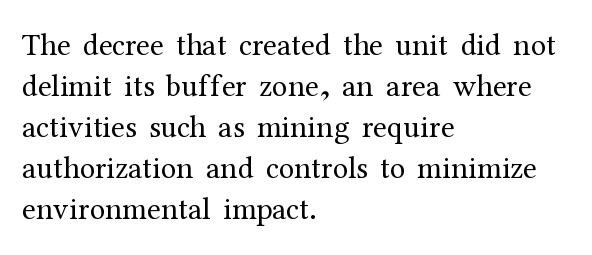
Q: Is the text bold? A: No.
Q: Is the text italic (slanted)? A: No, it is upright.
Q: Is the typeface a serif or a sans-serif typeface? A: Serif.
Q: Is the text underlined? A: No.
Q: How is the paragraph aligned? A: Left-aligned.
Q: Is the spacing between letters normal or unusually wide? A: Normal.
Q: Is the spacing between lines tight, normal or loose? A: Normal.
Q: Width (condensed, normal, or wide)? A: Normal.
Q: Stroke contrast? A: Medium.
Q: x-height? A: Medium.
Q: Monospaced? A: No.
